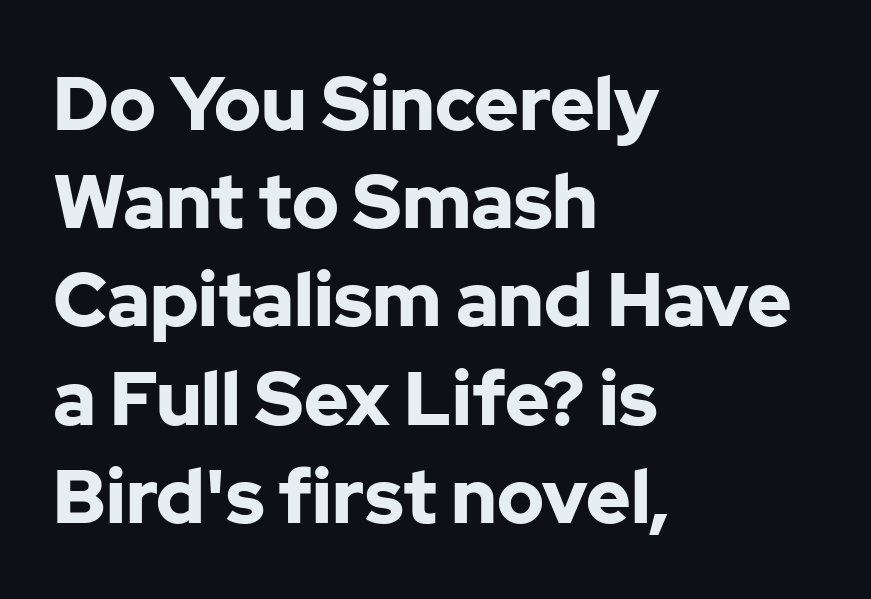
{"serif": "no", "italic": "no", "bold": "yes", "weight": "bold", "width": "normal", "stroke_contrast": "low", "x_height": "medium", "monospaced": "no", "underline": "no", "align": "left", "line_spacing": "normal", "line_spacing_ratio": 1.31, "letter_spacing": "normal", "letter_spacing_em": 0.0, "glyph_px": 75}
